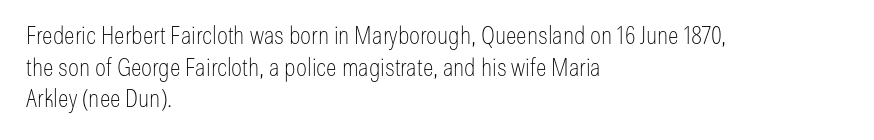
Q: Is the text bold? A: No.
Q: Is the text italic (slanted)? A: No, it is upright.
Q: Is the text underlined? A: No.
Q: How is the paragraph aligned? A: Left-aligned.
Q: Is the spacing between letters normal or unusually wide? A: Normal.
Q: Is the spacing between lines tight, normal or loose? A: Normal.
